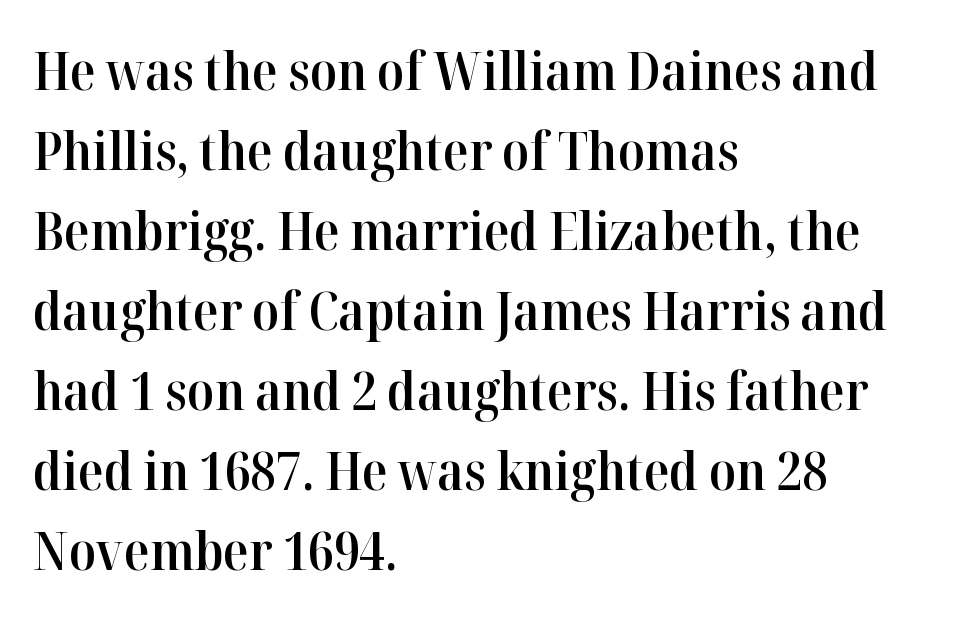
The image shows 53 px semibold serif type, upright; set left-aligned, normal line spacing (1.51x), normal letter spacing, not underlined; high stroke contrast and a medium x-height.
